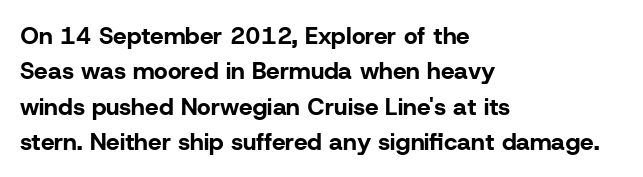
The image shows 24 px bold type, upright; set left-aligned, normal line spacing (1.47x), normal letter spacing, not underlined.
